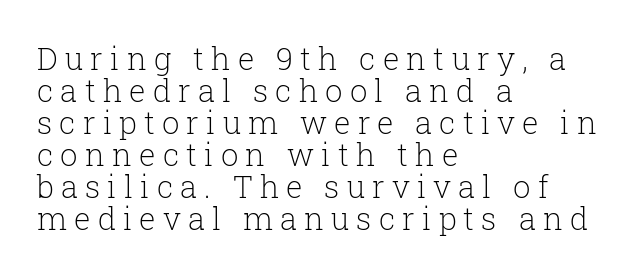
The image shows 31 px light serif type, upright; set left-aligned, tight line spacing (1.03x), unusually wide letter spacing (+0.23 em), not underlined; low stroke contrast and a medium x-height.
